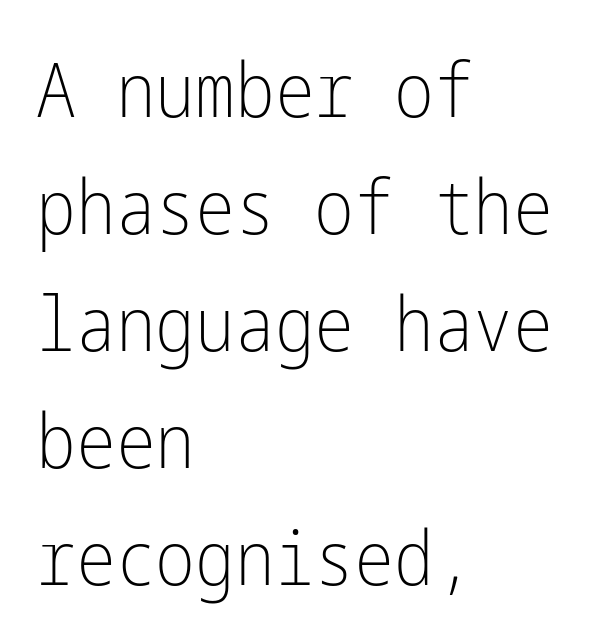
The image shows 75 px light, condensed sans-serif type, upright; set left-aligned, normal line spacing (1.56x), normal letter spacing, not underlined; low stroke contrast and a medium x-height.
